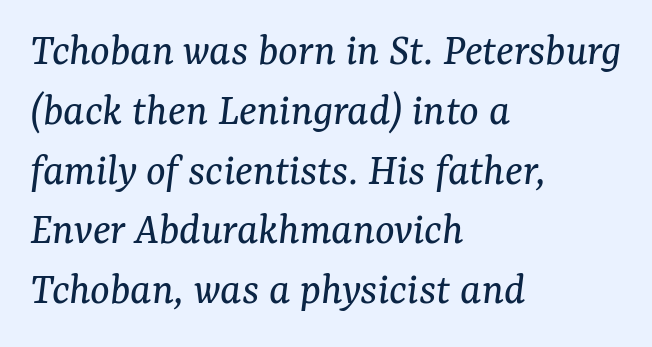
The axis of the letterforms is tilted away from vertical. The strokes are not fattened; the text isn't bold. Descenders hang freely into open space. The lines sit at an ordinary, default distance from one another. Observe the ordinary spacing: letters are neighbours, not strangers. This sample is left-justified, so line endings fall wherever the words run out.
